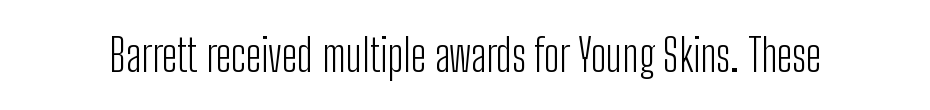
These lines are rendered in a variable-pitch font. How are the letters spaced? Ordinarily, with no added tracking. The font's upright variant was chosen for this text. The letters look calm and open, with moderate or lighter stems. Only glyphs here, with clear space below each row. In terms of letterform style, serifs are entirely absent.
